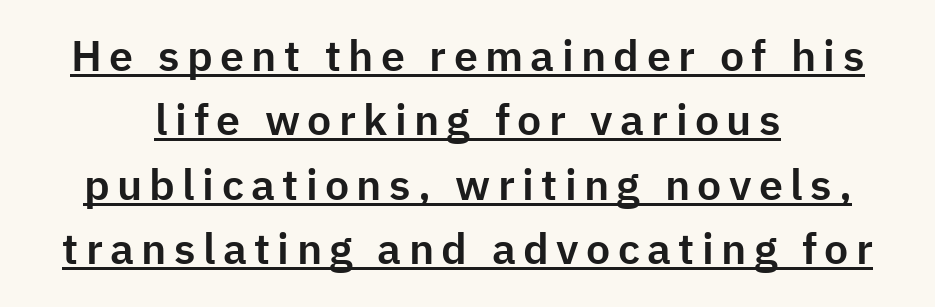
The image shows 43 px sans-serif type, upright; set centered, normal line spacing (1.5x), underlined; low stroke contrast and a medium x-height.
